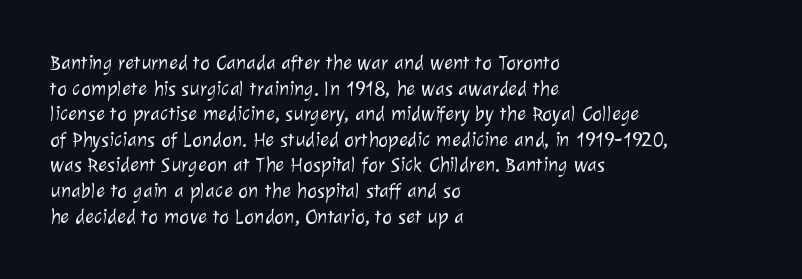
The image shows 21 px text type; set left-aligned, line spacing 1.22x, normal letter spacing, not underlined.
